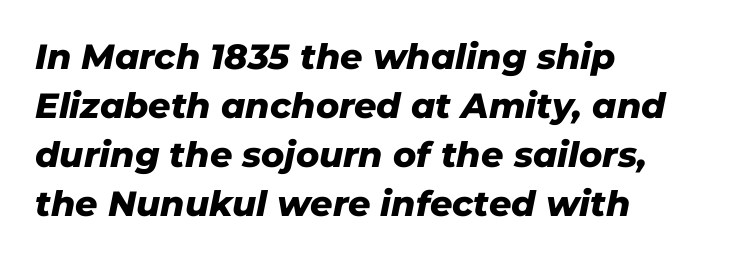
The image shows 35 px heavy type, italic (leaning right); set left-aligned, normal line spacing (1.4x), normal letter spacing, not underlined; low stroke contrast and a medium x-height.
